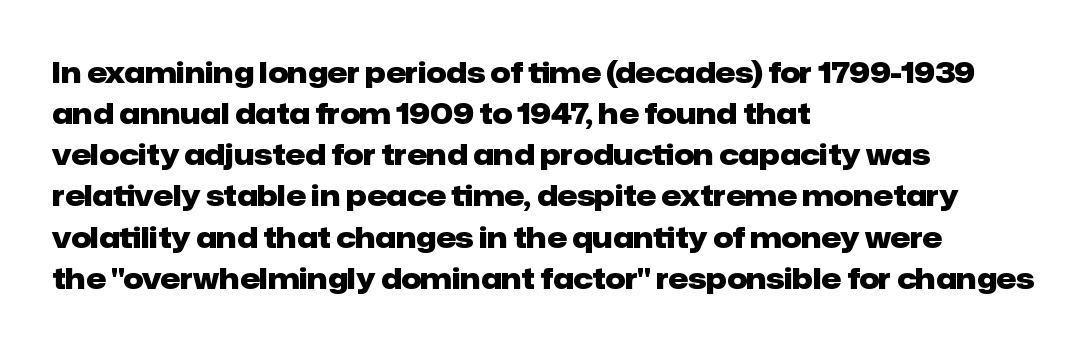
The image shows 28 px heavy sans-serif type, upright; set left-aligned, normal line spacing (1.47x), normal letter spacing, not underlined; low stroke contrast and a medium x-height.
